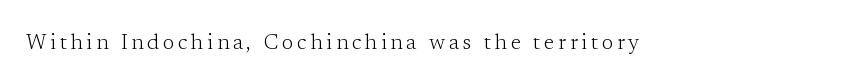
Q: Is the text bold? A: No.
Q: Is the text italic (slanted)? A: No, it is upright.
Q: Is the text underlined? A: No.
